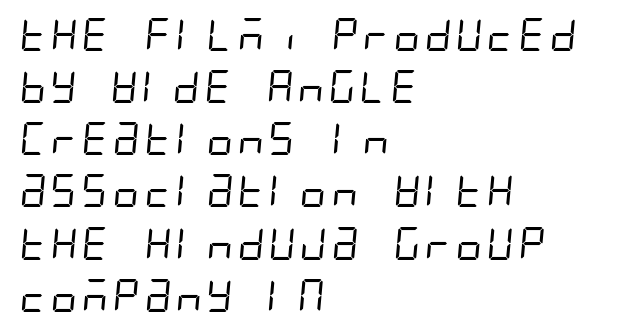
Q: Is the text bold? A: No.
Q: Is the typeface a serif or a sans-serif typeface? A: Sans-serif.
Q: Is the text underlined? A: No.
Q: How is the paragraph aligned? A: Left-aligned.
Q: Is the spacing between letters normal or unusually wide? A: Normal.
Q: Is the spacing between lines tight, normal or loose? A: Normal.
Q: Width (condensed, normal, or wide)? A: Condensed.
Q: Stroke contrast? A: Low.
Q: x-height? A: Large.
